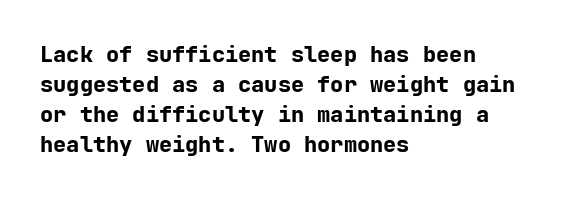
The image shows 22 px bold type, upright; set left-aligned, normal line spacing (1.36x), normal letter spacing, not underlined.
